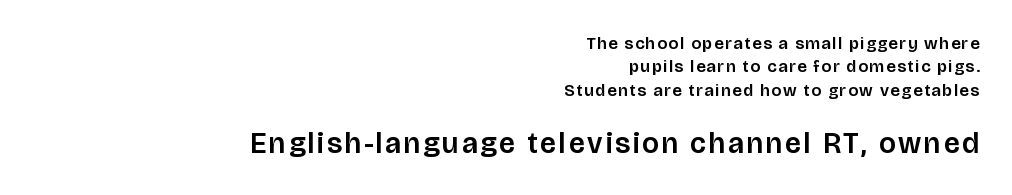
{"serif": "no", "italic": "no", "width": "normal", "stroke_contrast": "low", "x_height": "large", "monospaced": "no", "underline": "no", "align": "right", "line_spacing": "normal", "line_spacing_ratio": 1.37, "larger_block": "second", "size_ratio": 1.71, "glyph_px": 29}
